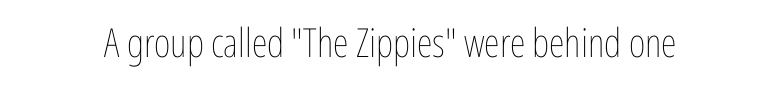
The line texture is even and compact thanks to regular tracking. Bare-footed words on every line. Think of a printed novel: that variable character pitch is what you see here. Ink coverage per letter is moderate at most. No italicization has been applied; the sample stays upright.
